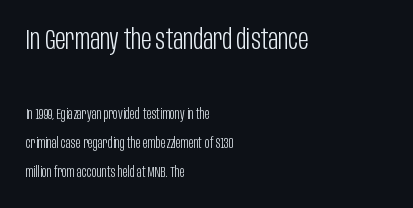
Q: Is the text bold? A: No.
Q: Is the text italic (slanted)? A: No, it is upright.
Q: Is the typeface a serif or a sans-serif typeface? A: Sans-serif.
Q: Is the text underlined? A: No.
Q: How is the paragraph aligned? A: Left-aligned.
Q: Is the spacing between letters normal or unusually wide? A: Normal.
Q: Is the spacing between lines tight, normal or loose? A: Loose.
Q: Which block of text is set in a larger size, the first (top) or the second (bottom)? A: The first (top) one.
Q: Width (condensed, normal, or wide)? A: Condensed.
Q: Stroke contrast? A: Low.
Q: x-height? A: Large.
Q: Monospaced? A: No.
